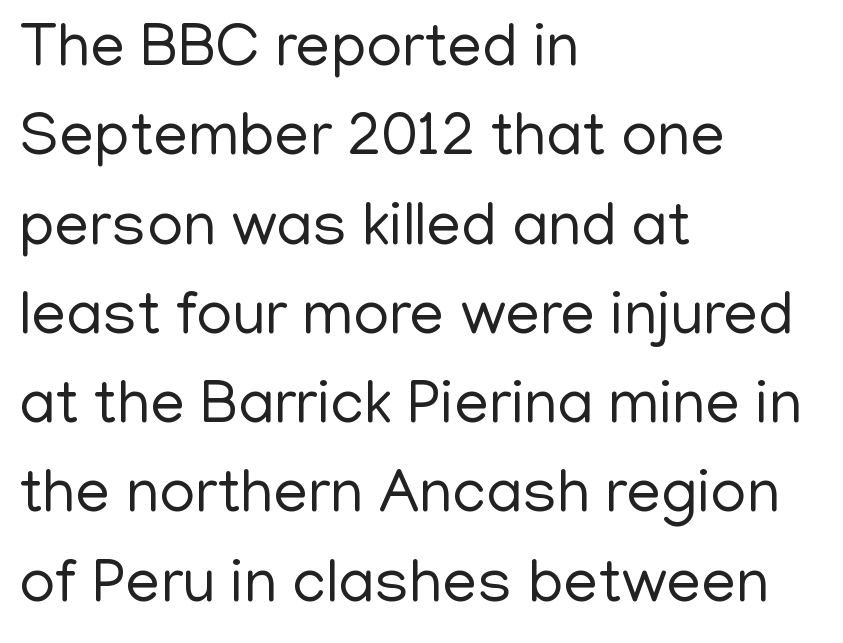
The vertical gap from one line to the next is medium. Posture: vertical. Alignment: flush left. Summary of weight: not heavy and not bold.
